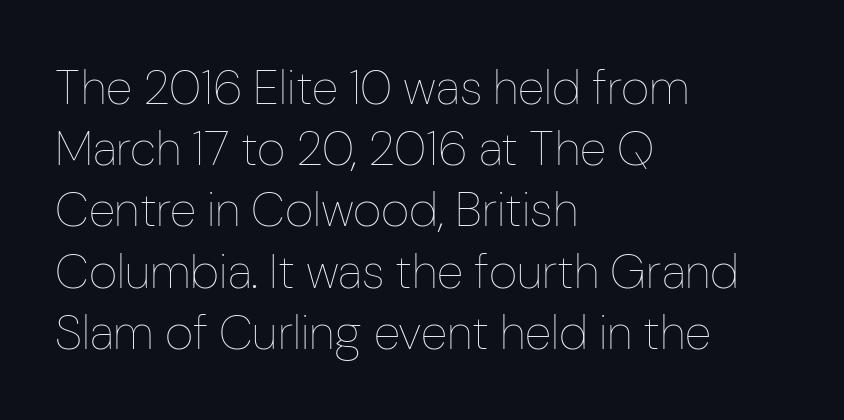
Q: Is the text bold? A: No.
Q: Is the text italic (slanted)? A: No, it is upright.
Q: Is the text underlined? A: No.
Q: How is the paragraph aligned? A: Left-aligned.
Q: Is the spacing between letters normal or unusually wide? A: Normal.
Q: Is the spacing between lines tight, normal or loose? A: Normal.
Q: Width (condensed, normal, or wide)? A: Condensed.
Q: Stroke contrast? A: Low.
Q: x-height? A: Medium.
Q: Monospaced? A: No.
